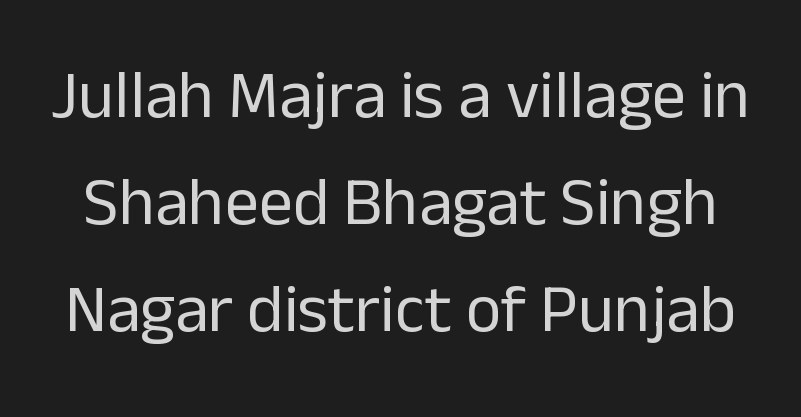
Summary of vertical rhythm: regular, with standard interline spacing. The typography opts for an upright posture over an oblique one. The weight tops out at a normal text grade. The face used here is a sans, in the tradition of grotesques and geometrics. What stands out about the letter spacing? Nothing — it is the standard amount.
